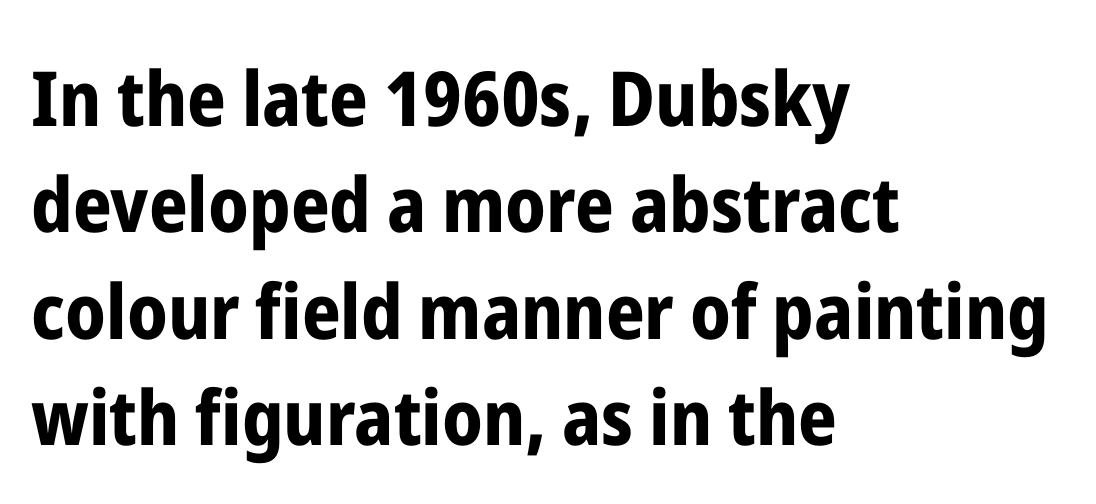
Q: Is the text bold? A: Yes.
Q: Is the text italic (slanted)? A: No, it is upright.
Q: Is the typeface a serif or a sans-serif typeface? A: Sans-serif.
Q: Is the text underlined? A: No.
Q: How is the paragraph aligned? A: Left-aligned.
Q: Is the spacing between letters normal or unusually wide? A: Normal.
Q: Is the spacing between lines tight, normal or loose? A: Normal.
Q: Width (condensed, normal, or wide)? A: Condensed.
Q: Stroke contrast? A: Low.
Q: x-height? A: Medium.
Q: Monospaced? A: No.
